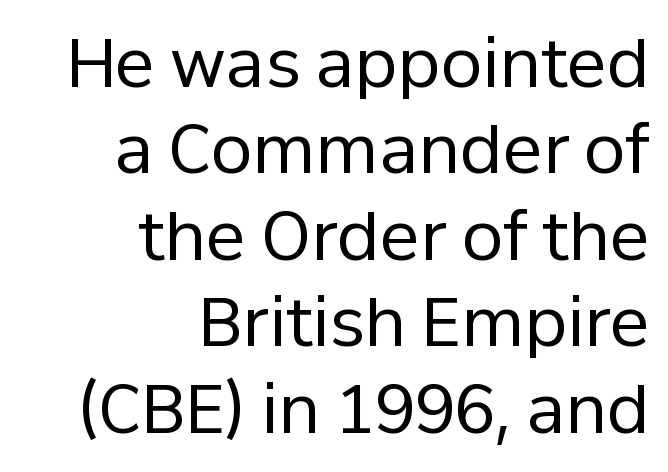
{"serif": "no", "italic": "no", "bold": "no", "weight": "regular", "width": "normal", "stroke_contrast": "low", "x_height": "medium", "monospaced": "no", "underline": "no", "align": "right", "line_spacing": "normal", "line_spacing_ratio": 1.29, "letter_spacing": "normal", "letter_spacing_em": 0.0, "glyph_px": 67}
